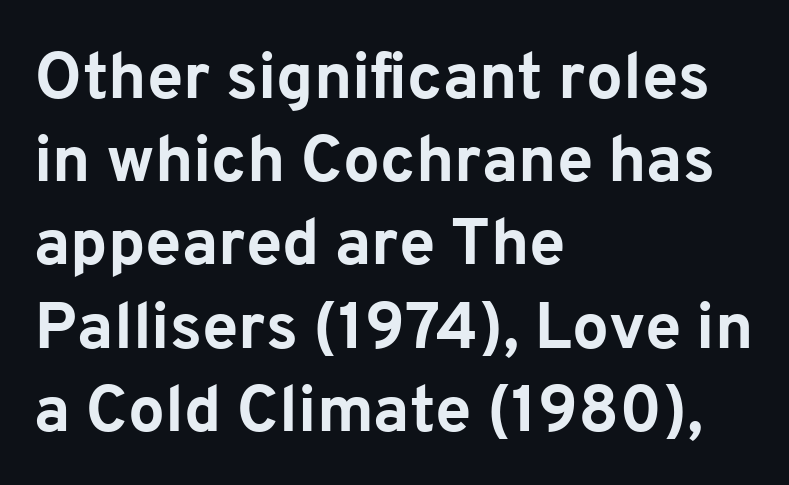
The image shows 65 px bold sans-serif type, upright; set left-aligned, normal line spacing (1.28x), normal letter spacing, not underlined; low stroke contrast and a medium x-height.
